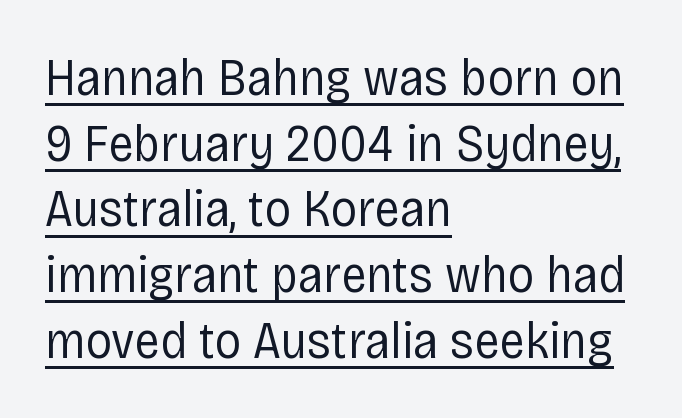
The image shows 53 px regular-weight, condensed sans-serif type, upright; set left-aligned, line spacing 1.24x, normal letter spacing, underlined; low stroke contrast and a large x-height.
